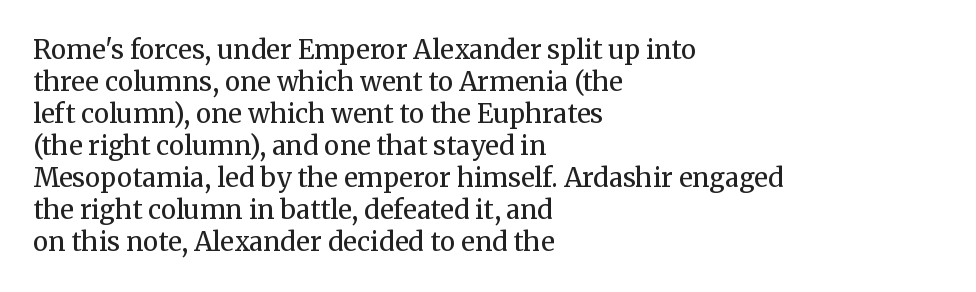
The image shows 26 px text type, upright; set left-aligned, line spacing 1.23x, normal letter spacing, not underlined.
